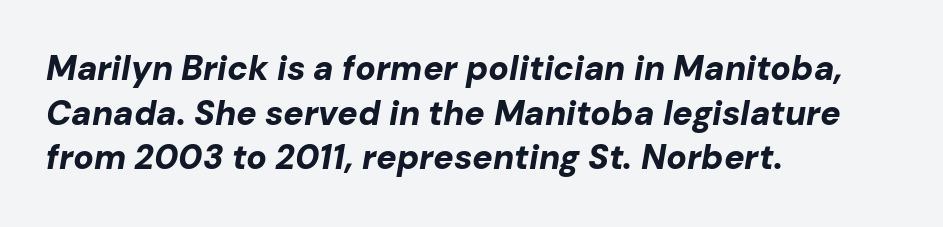
The image shows 34 px bold type, italic (leaning right); set left-aligned, normal line spacing (1.31x), normal letter spacing, not underlined; low stroke contrast and a medium x-height.
